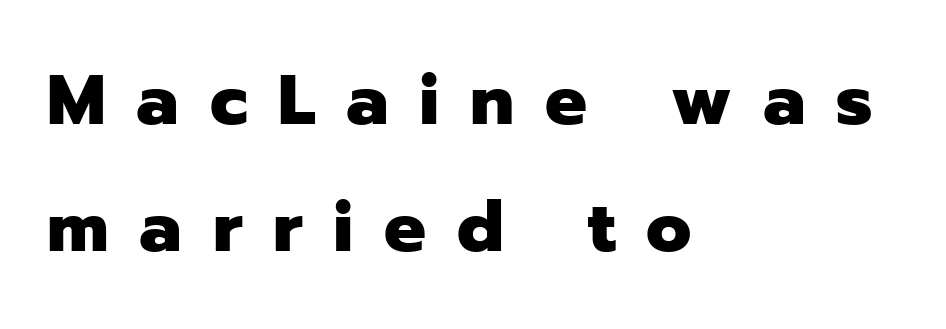
Q: Is the text bold? A: Yes.
Q: Is the text italic (slanted)? A: No, it is upright.
Q: Is the typeface a serif or a sans-serif typeface? A: Sans-serif.
Q: Is the text underlined? A: No.
Q: How is the paragraph aligned? A: Left-aligned.
Q: Is the spacing between letters normal or unusually wide? A: Unusually wide.
Q: Width (condensed, normal, or wide)? A: Normal.
Q: Stroke contrast? A: Low.
Q: x-height? A: Medium.
Q: Monospaced? A: No.
